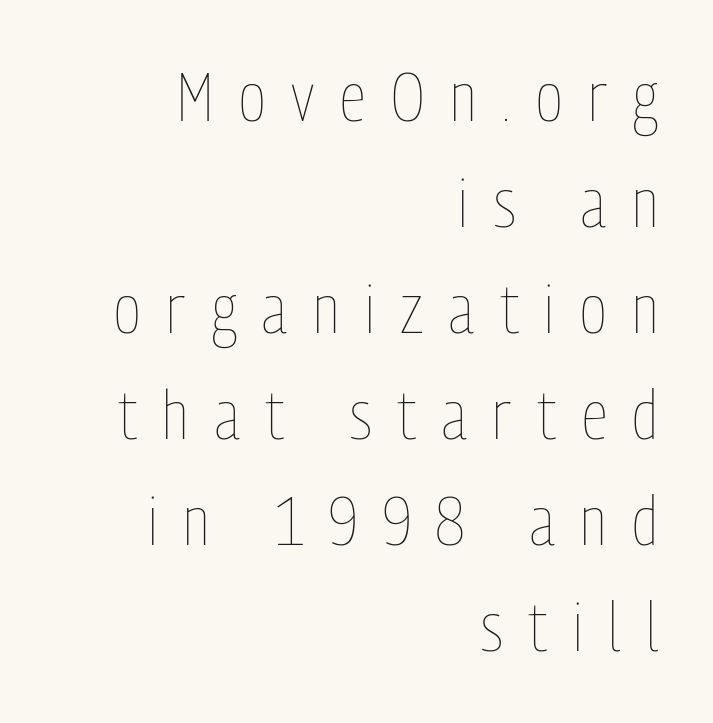
The image shows 68 px thin, condensed type, upright; set right-aligned, normal line spacing (1.56x), unusually wide letter spacing (+0.38 em), not underlined; low stroke contrast and a medium x-height.
